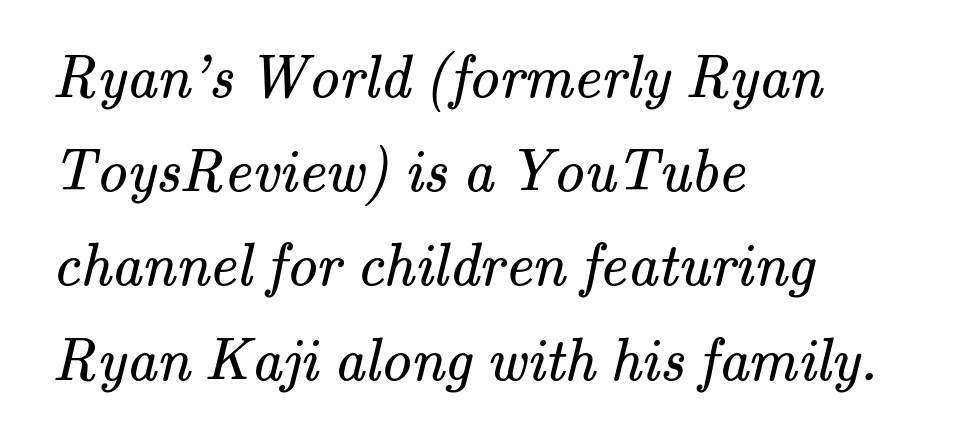
The rendering keeps characters at their native spacing. One glance says typical: line gaps are just what's usual. These lines are composed in type with serifs. The characters are drawn with everyday or finer stroke widths. Plain, unruled lines of type.
